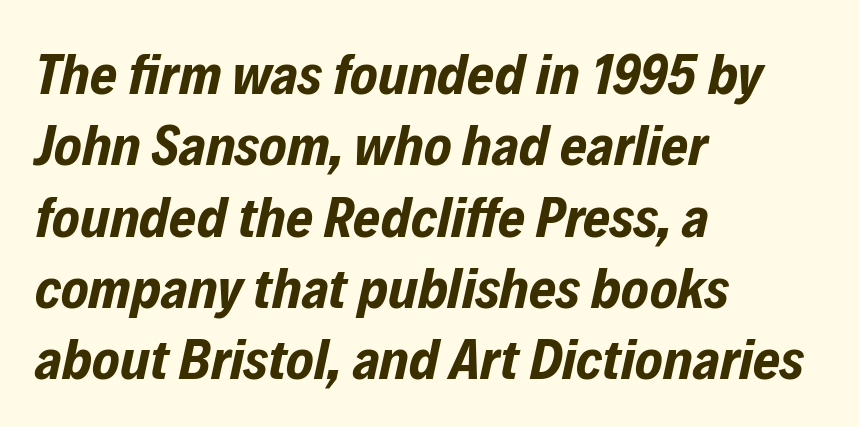
A dark, heavy texture on the line: the type is bold. The ragged edge is on the right, which tells us the setting is flush left. Here the glyphs are tracked normally, forming tight word shapes. Check under the words: just untouched page.
